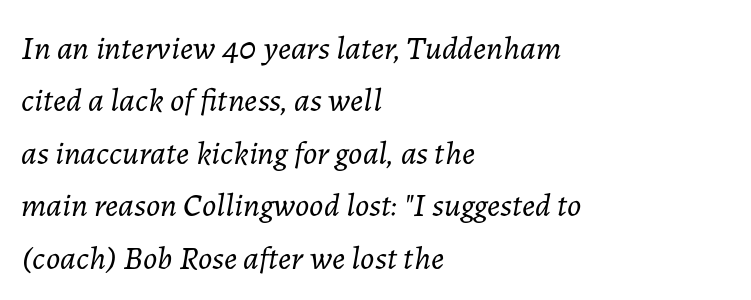
Whoever set this chose a conventional vertical rhythm. If you drew a ruler down the left edge, every line would touch it. Nobody touched the tracking dial on this one. There's an unmistakable incline to the writing here. The typesetting does not lean heavy: it is not bold.
